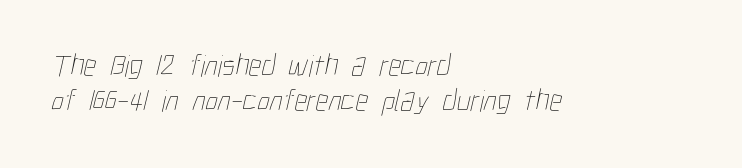
Q: Is the text bold? A: No.
Q: Is the text underlined? A: No.
Q: How is the paragraph aligned? A: Left-aligned.
Q: Is the spacing between letters normal or unusually wide? A: Normal.
Q: Is the spacing between lines tight, normal or loose? A: Tight.
Q: Width (condensed, normal, or wide)? A: Condensed.
Q: Stroke contrast? A: Low.
Q: x-height? A: Medium.
Q: Monospaced? A: No.
